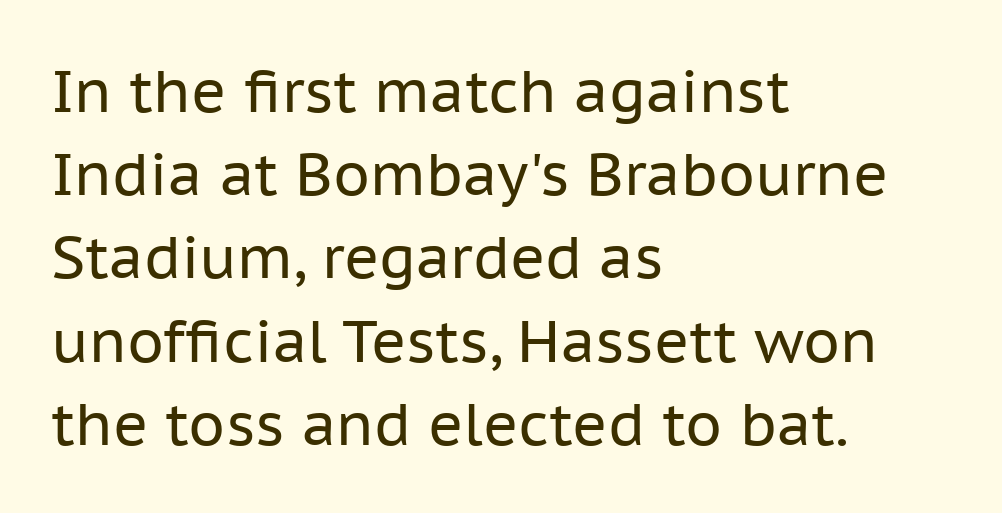
This reads as an unemphasized weight, regular at the heaviest. Each letter keeps its own natural width here, so spacing adapts to shape. The font's upright variant was chosen for this text. Are there feet on the stems? There aren't — it's a sans. Standard letterfit; no display-style spreading of the glyphs. Leading: standard.
